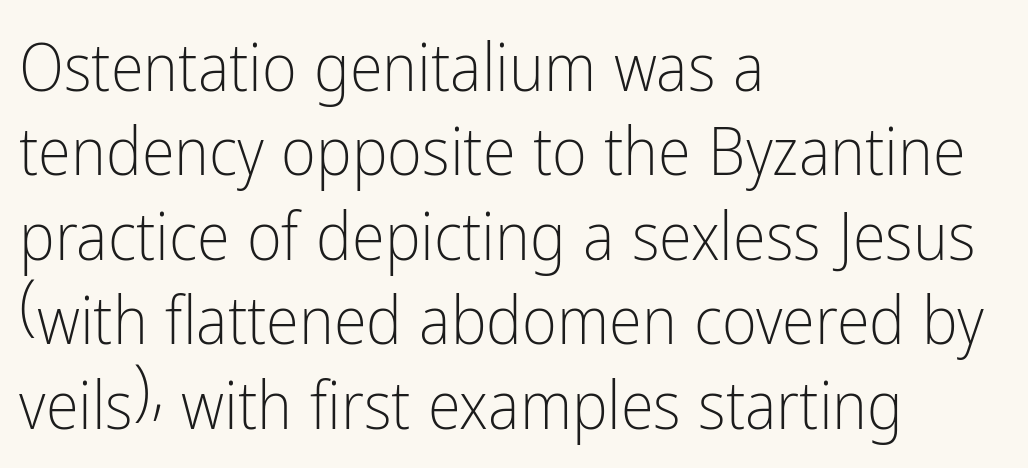
The image shows 67 px light, condensed sans-serif type, upright; set left-aligned, normal line spacing (1.26x), normal letter spacing, not underlined; low stroke contrast and a medium x-height.
